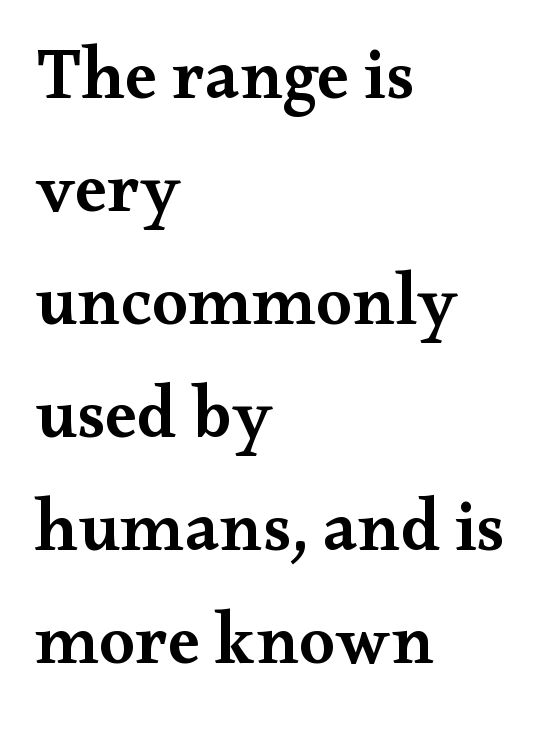
Plain, unruled lines of type. A somewhat darkened texture: the type is semibold rather than bold. These lines were composed using upright roman letters. Regular leading. The rendering shows small feet on the letterforms — a serif design.
